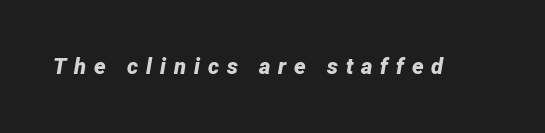
The space beneath each line is pristine and unruled. The font is running at its bold setting. The face used here is rendered with a markedly widened letterfit. The passage shown leans; its letterforms are oblique.
